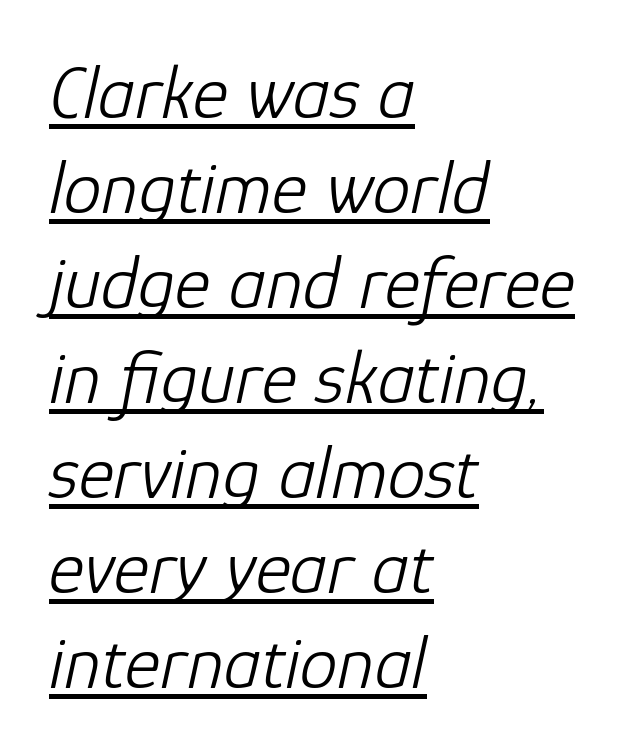
Q: Is the text bold? A: No.
Q: Is the text italic (slanted)? A: Yes, it leans right by about 12 degrees.
Q: Is the text underlined? A: Yes.
Q: How is the paragraph aligned? A: Left-aligned.
Q: Is the spacing between letters normal or unusually wide? A: Normal.
Q: Is the spacing between lines tight, normal or loose? A: Normal.
Q: Width (condensed, normal, or wide)? A: Normal.
Q: Stroke contrast? A: Low.
Q: x-height? A: Medium.
Q: Monospaced? A: No.
